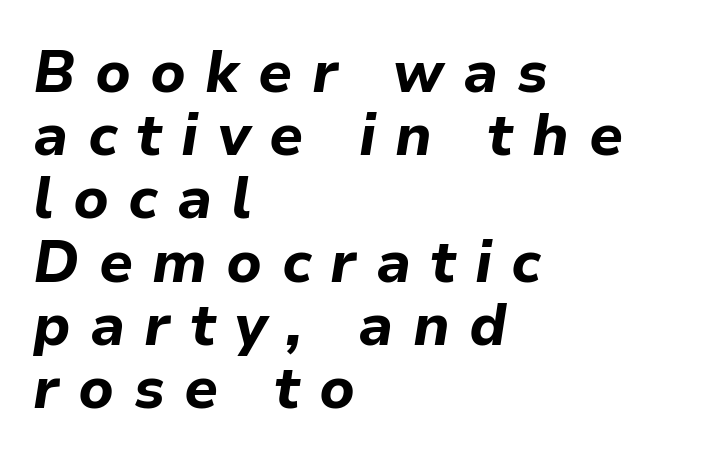
The image shows 58 px bold type, italic (leaning right); set left-aligned, tight line spacing (1.09x), unusually wide letter spacing (+0.33 em), not underlined; low stroke contrast and a medium x-height.
